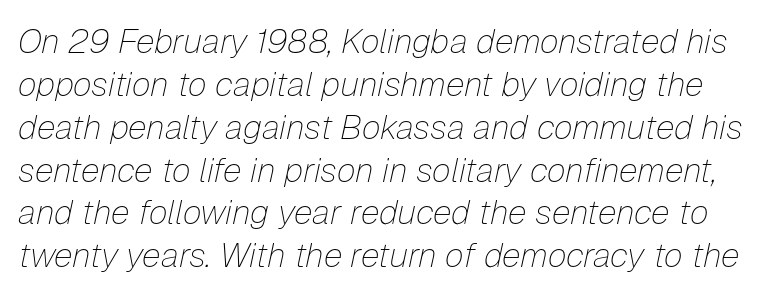
Weight: in the light-to-regular range. The letters advance in unequal steps, a hallmark of proportional type. The area under the type is left untouched. What's the leading like? Ordinary, nothing unusual. The specimen reads as italic at a glance. Honestly, the letter spacing is just normal — you wouldn't notice it.
